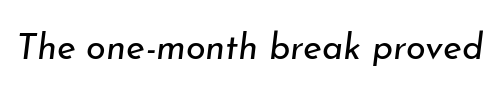
The image shows 36 px regular-weight type, italic (leaning right); set normal letter spacing, not underlined; low stroke contrast and a small x-height.
